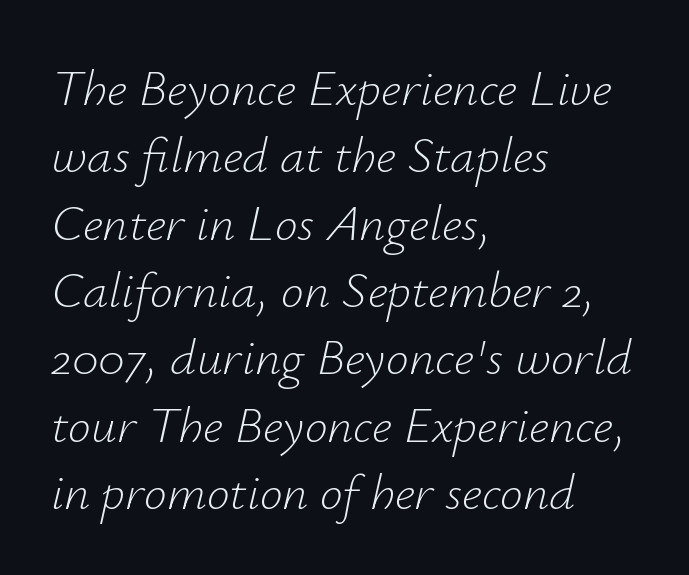
{"italic": "yes", "lean": "right", "slant_degrees": 12, "bold": "no", "weight": "light", "width": "normal", "stroke_contrast": "low", "x_height": "small", "monospaced": "no", "underline": "no", "align": "left", "line_spacing": "normal", "line_spacing_ratio": 1.32, "letter_spacing": "normal", "letter_spacing_em": 0.0, "glyph_px": 51}
